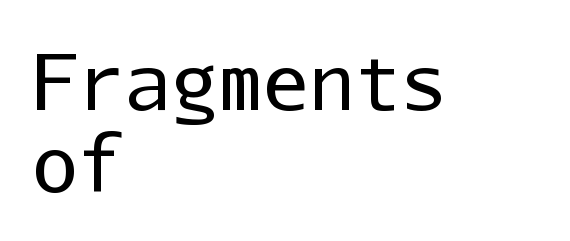
Q: Is the text bold? A: No.
Q: Is the text italic (slanted)? A: No, it is upright.
Q: Is the typeface a serif or a sans-serif typeface? A: Sans-serif.
Q: Is the text underlined? A: No.
Q: How is the paragraph aligned? A: Left-aligned.
Q: Is the spacing between letters normal or unusually wide? A: Normal.
Q: Is the spacing between lines tight, normal or loose? A: Tight.
Q: Width (condensed, normal, or wide)? A: Normal.
Q: Stroke contrast? A: Low.
Q: x-height? A: Medium.
Q: Monospaced? A: Yes.
